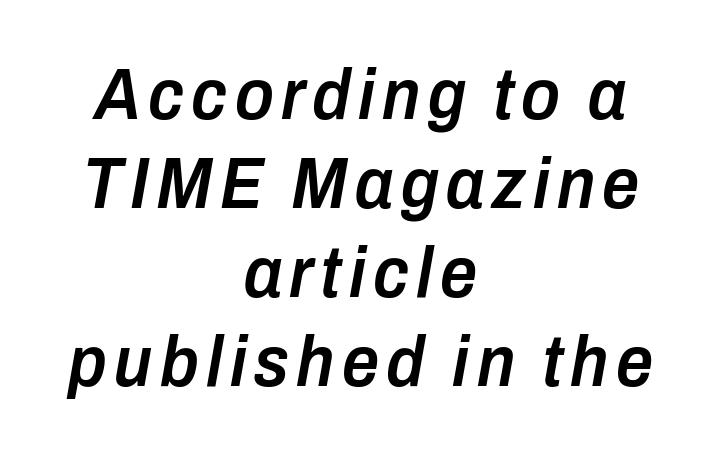
{"italic": "yes", "lean": "right", "slant_degrees": 10, "bold": "semi", "weight": "semibold", "width": "condensed", "stroke_contrast": "low", "x_height": "medium", "monospaced": "no", "underline": "no", "align": "center", "line_spacing_ratio": 1.22, "glyph_px": 73}
